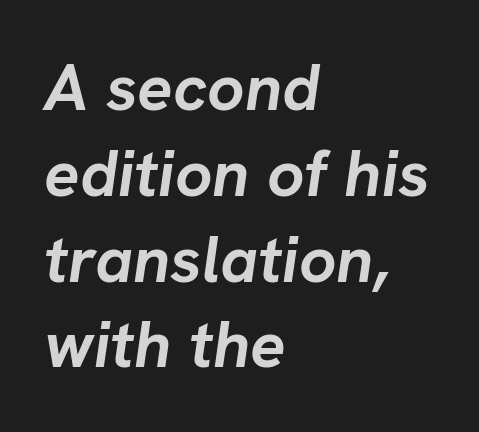
A bare baseline throughout the passage. Words appear dense and cohesive because spacing is normal. Every row of glyphs begins at an identical x-position on the left. You could not count columns in this text — the font is proportionally spaced. If you drew a line through each stem, it would be angled. Whoever set this chose a conventional vertical rhythm.
